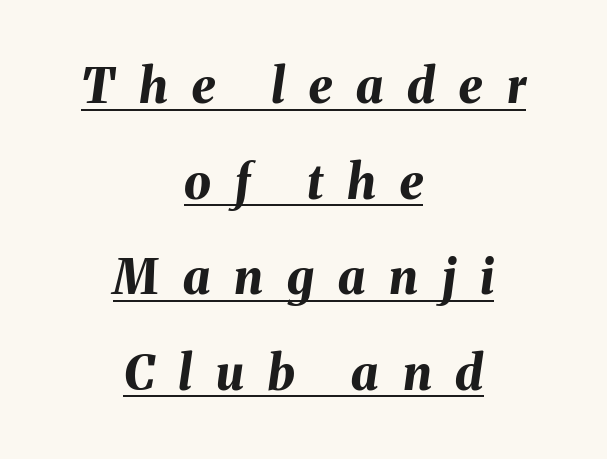
The image shows 48 px bold type, italic (leaning right); set centered, loose line spacing (1.99x), unusually wide letter spacing (+0.5 em), underlined; medium stroke contrast and a medium x-height.
